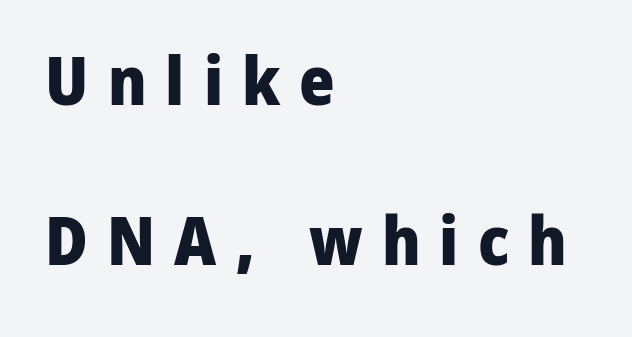
The passage shown is not underscored anywhere. Each new line begins a long way beneath the previous one. All the whitespace from short lines collects on the right. Ascenders rise straight up at ninety degrees. Between one letter and the next there's a generous, obvious gap.
